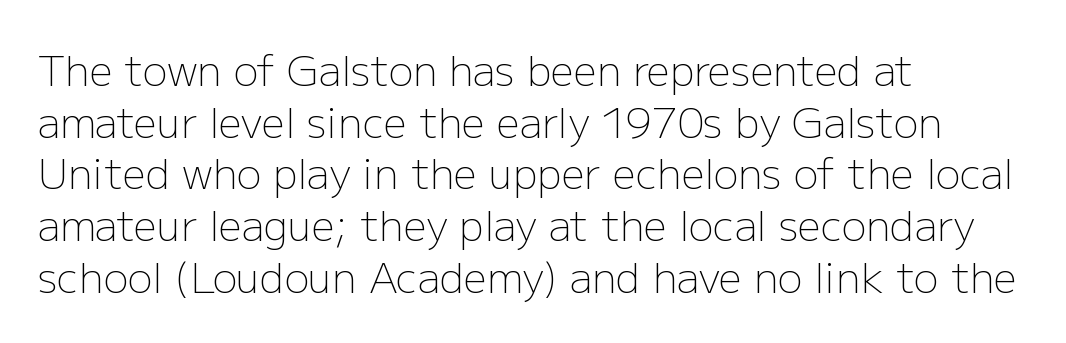
Q: Is the text bold? A: No.
Q: Is the text italic (slanted)? A: No, it is upright.
Q: Is the typeface a serif or a sans-serif typeface? A: Sans-serif.
Q: Is the text underlined? A: No.
Q: How is the paragraph aligned? A: Left-aligned.
Q: Is the spacing between letters normal or unusually wide? A: Normal.
Q: Is the spacing between lines tight, normal or loose? A: Normal.
Q: Width (condensed, normal, or wide)? A: Normal.
Q: Stroke contrast? A: Low.
Q: x-height? A: Medium.
Q: Monospaced? A: No.
